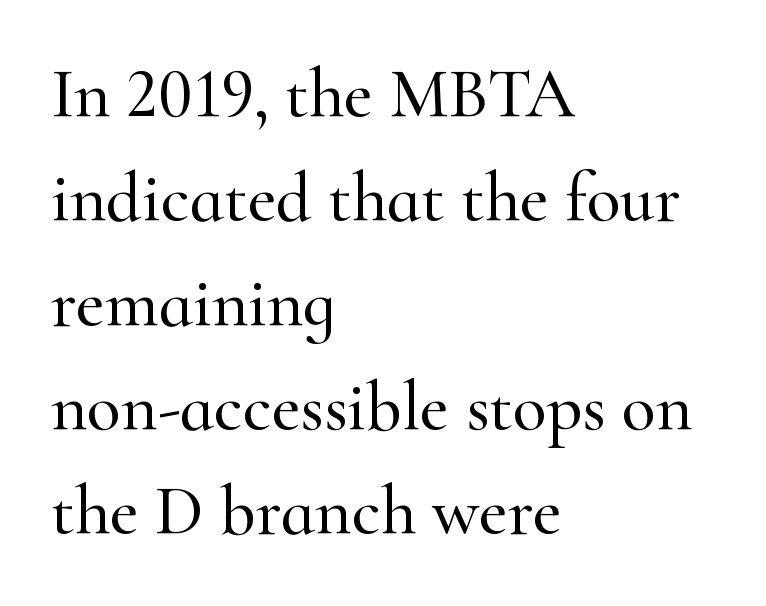
Regarding leading, the lines here are spaced in the standard way. The type family on display is of the serif kind. Words appear dense and cohesive because spacing is normal. The letters advance in unequal steps, a hallmark of proportional type. No italicization has been applied; the sample stays upright.
